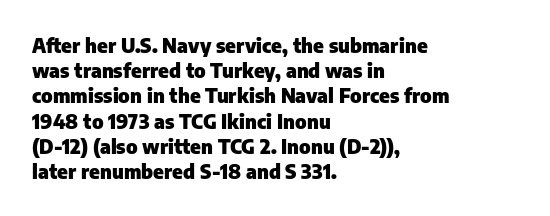
The image shows 20 px bold type, upright; set left-aligned, normal line spacing (1.26x), normal letter spacing, not underlined.
